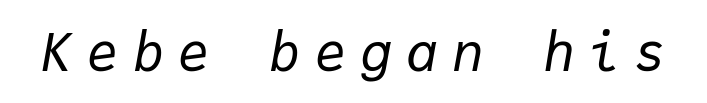
Q: Is the text bold? A: No.
Q: Is the text italic (slanted)? A: Yes, it leans right by about 9 degrees.
Q: Is the text underlined? A: No.
Q: Is the spacing between letters normal or unusually wide? A: Unusually wide.
Q: Width (condensed, normal, or wide)? A: Normal.
Q: Stroke contrast? A: Low.
Q: x-height? A: Medium.
Q: Monospaced? A: Yes.
